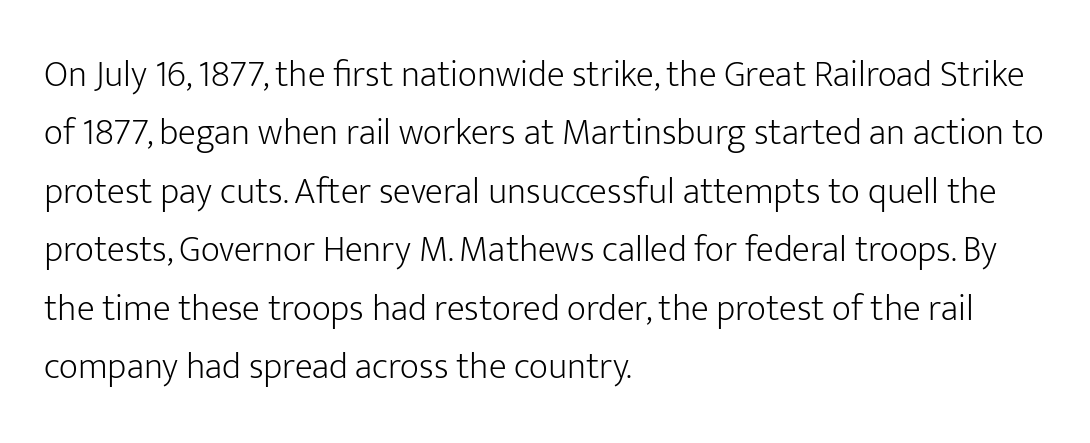
{"serif": "no", "italic": "no", "bold": "no", "weight": "light", "width": "normal", "stroke_contrast": "low", "x_height": "medium", "monospaced": "no", "underline": "no", "align": "left", "line_spacing": "normal", "line_spacing_ratio": 1.58, "letter_spacing": "normal", "letter_spacing_em": 0.0, "glyph_px": 37}
